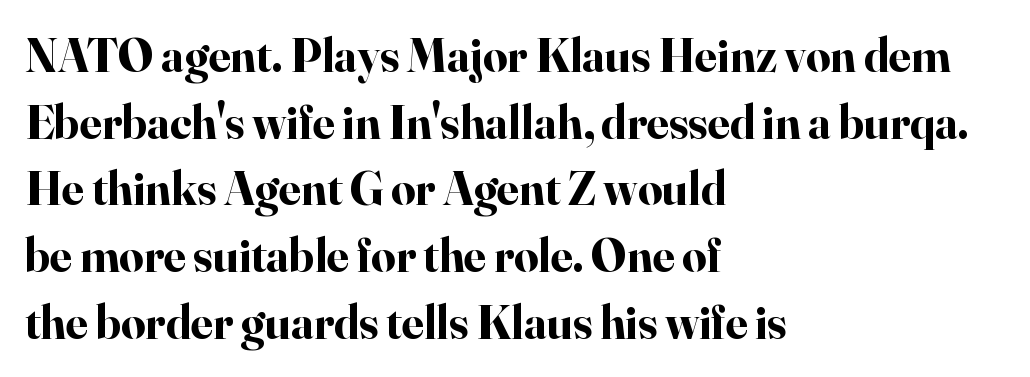
The image shows 48 px bold serif type, upright; set left-aligned, normal line spacing (1.39x), normal letter spacing, not underlined; high stroke contrast and a small x-height.
